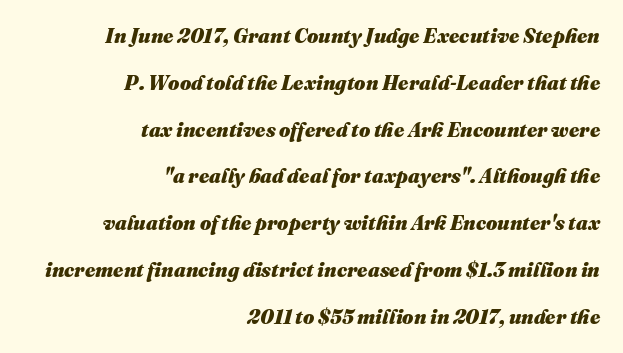
Q: Is the text bold? A: Yes.
Q: Is the text italic (slanted)? A: Yes, it leans right by about 16 degrees.
Q: Is the text underlined? A: No.
Q: How is the paragraph aligned? A: Right-aligned.
Q: Is the spacing between letters normal or unusually wide? A: Normal.
Q: Is the spacing between lines tight, normal or loose? A: Loose.
